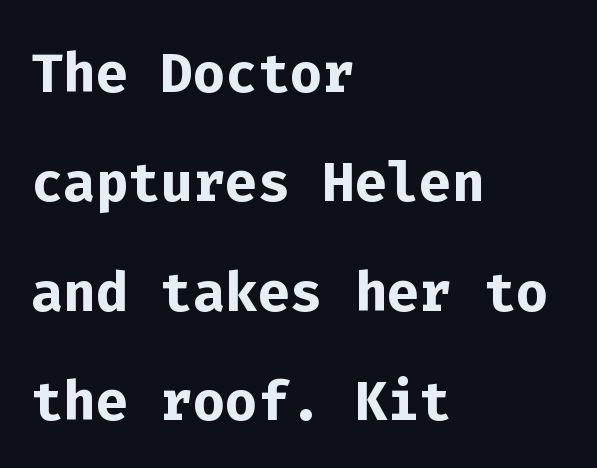
{"serif": "no", "italic": "no", "bold": "yes", "weight": "semibold", "width": "normal", "stroke_contrast": "low", "x_height": "medium", "monospaced": "yes", "underline": "no", "align": "left", "line_spacing": "normal", "line_spacing_ratio": 1.44, "letter_spacing": "normal", "letter_spacing_em": 0.0, "glyph_px": 76}
